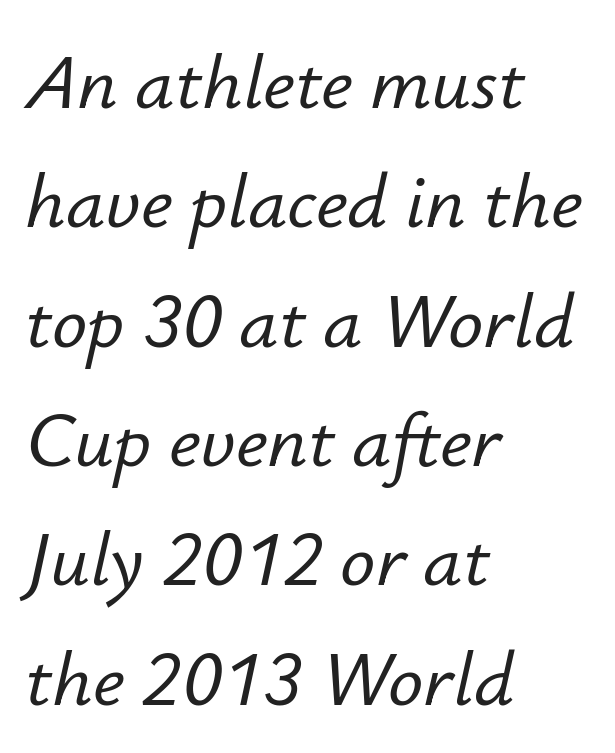
{"italic": "yes", "lean": "right", "slant_degrees": 12, "width": "normal", "stroke_contrast": "low", "x_height": "small", "monospaced": "no", "underline": "no", "align": "left", "line_spacing": "normal", "line_spacing_ratio": 1.53, "letter_spacing": "normal", "letter_spacing_em": 0.0, "glyph_px": 78}
